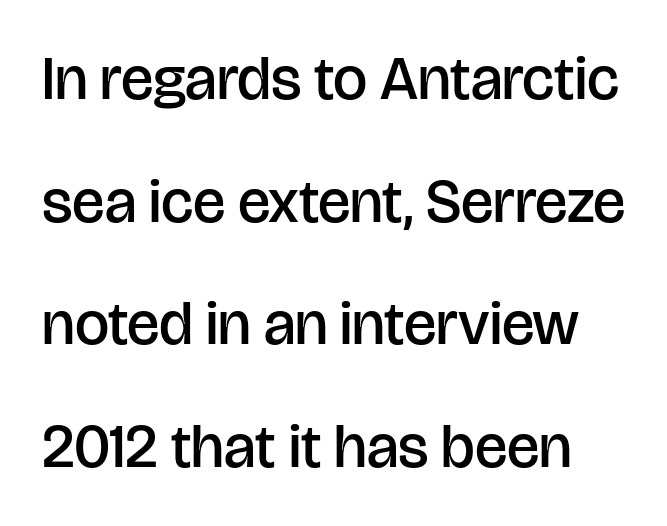
{"serif": "no", "italic": "no", "bold": "semi", "weight": "semibold", "width": "normal", "stroke_contrast": "low", "x_height": "large", "monospaced": "no", "underline": "no", "line_spacing": "loose", "line_spacing_ratio": 2.01, "letter_spacing": "normal", "letter_spacing_em": 0.0, "glyph_px": 61}
